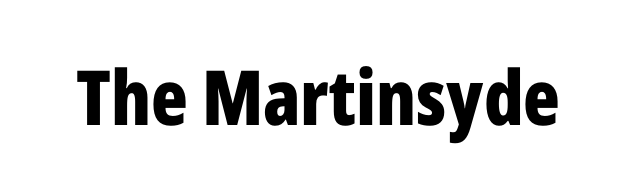
Q: Is the text bold? A: Yes.
Q: Is the text italic (slanted)? A: No, it is upright.
Q: Is the typeface a serif or a sans-serif typeface? A: Sans-serif.
Q: Is the text underlined? A: No.
Q: Is the spacing between letters normal or unusually wide? A: Normal.
Q: Width (condensed, normal, or wide)? A: Condensed.
Q: Stroke contrast? A: Low.
Q: x-height? A: Medium.
Q: Monospaced? A: No.
